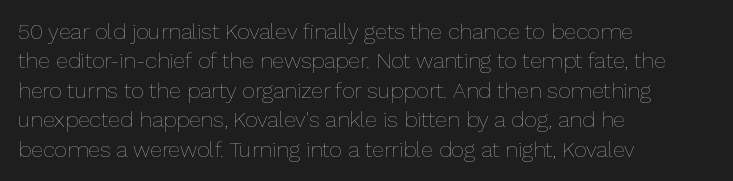
The image shows 22 px text type, upright; set left-aligned, normal line spacing (1.34x), normal letter spacing, not underlined.
